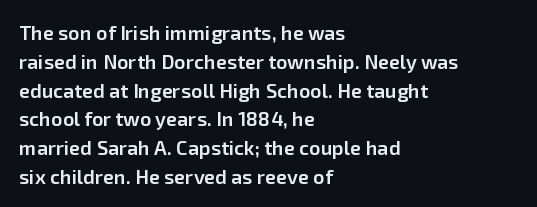
Anything drawn beneath the words? Only blank space. The line-height multiplier appears to be the usual default. Rendered with straight, roman letterforms. Each word holds together tightly as a unit, with standard inter-letter gaps. Every letter is mildly thick-stroked: semibold rather than bold. The paragraph has a hard left edge and a soft right edge.
